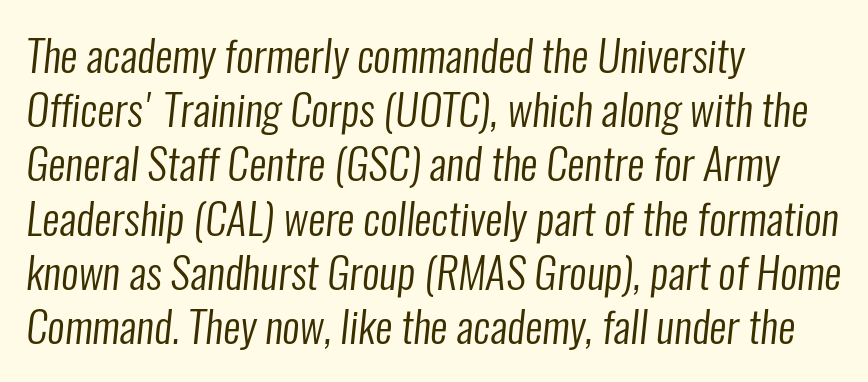
{"serif": "no", "bold": "no", "weight": "regular", "width": "condensed", "stroke_contrast": "low", "x_height": "medium", "monospaced": "no", "underline": "no", "align": "left", "line_spacing": "normal", "line_spacing_ratio": 1.26, "letter_spacing": "normal", "letter_spacing_em": 0.0, "glyph_px": 43}
